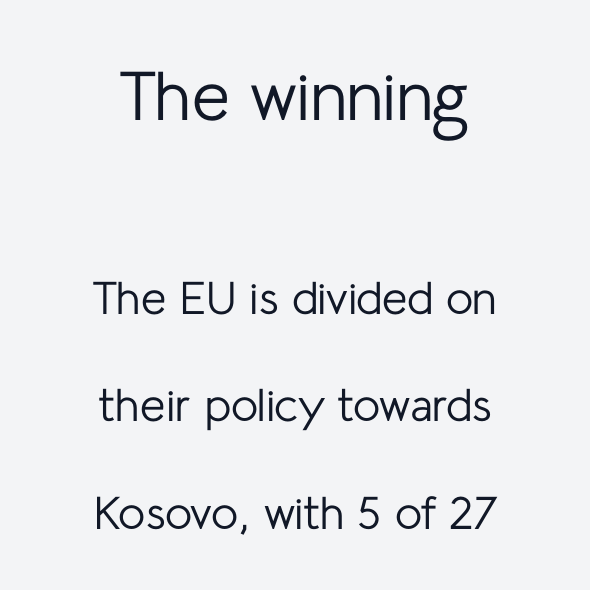
{"serif": "no", "italic": "no", "bold": "no", "weight": "regular", "width": "normal", "stroke_contrast": "low", "x_height": "medium", "monospaced": "no", "underline": "no", "align": "center", "line_spacing": "loose", "line_spacing_ratio": 2.34, "letter_spacing": "normal", "letter_spacing_em": 0.0, "larger_block": "first", "size_ratio": 1.5, "glyph_px": 69}
